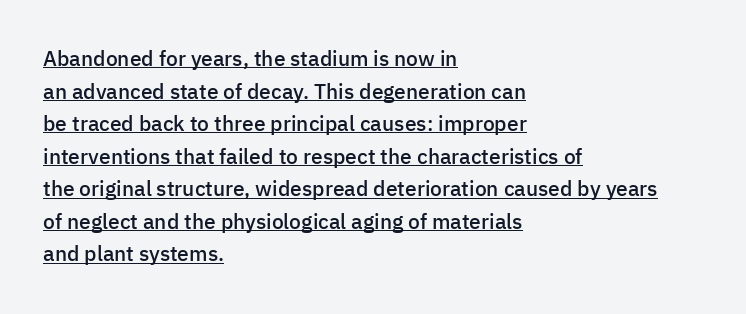
The image shows 21 px text type, upright; set left-aligned, normal line spacing (1.55x), normal letter spacing, underlined.
